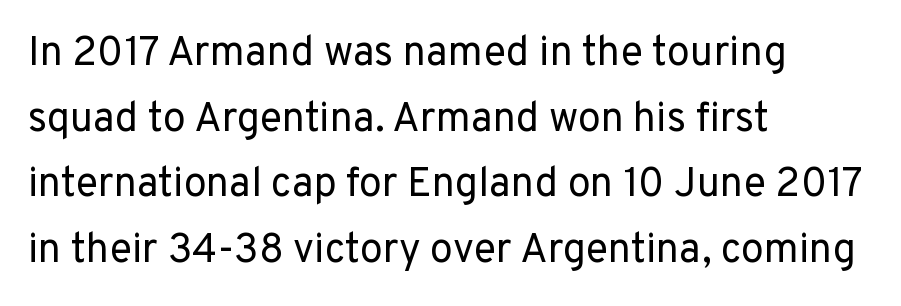
Q: Is the text bold? A: No.
Q: Is the text italic (slanted)? A: No, it is upright.
Q: Is the typeface a serif or a sans-serif typeface? A: Sans-serif.
Q: Is the text underlined? A: No.
Q: How is the paragraph aligned? A: Left-aligned.
Q: Is the spacing between letters normal or unusually wide? A: Normal.
Q: Is the spacing between lines tight, normal or loose? A: Normal.
Q: Width (condensed, normal, or wide)? A: Normal.
Q: Stroke contrast? A: Low.
Q: x-height? A: Medium.
Q: Monospaced? A: No.
